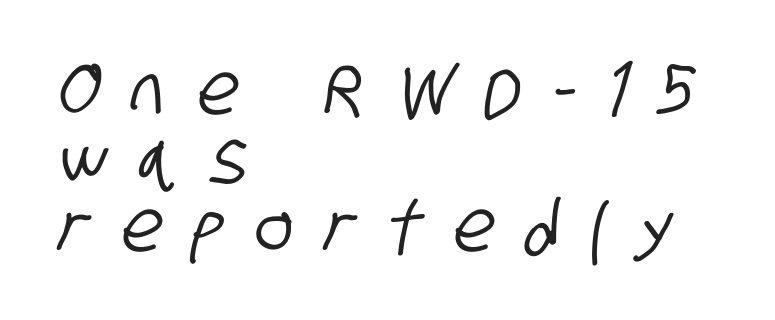
Q: Is the typeface a serif or a sans-serif typeface? A: Sans-serif.
Q: Is the text underlined? A: No.
Q: How is the paragraph aligned? A: Left-aligned.
Q: Is the spacing between letters normal or unusually wide? A: Unusually wide.
Q: Is the spacing between lines tight, normal or loose? A: Tight.
Q: Width (condensed, normal, or wide)? A: Condensed.
Q: Stroke contrast? A: Low.
Q: x-height? A: Large.
Q: Monospaced? A: No.
